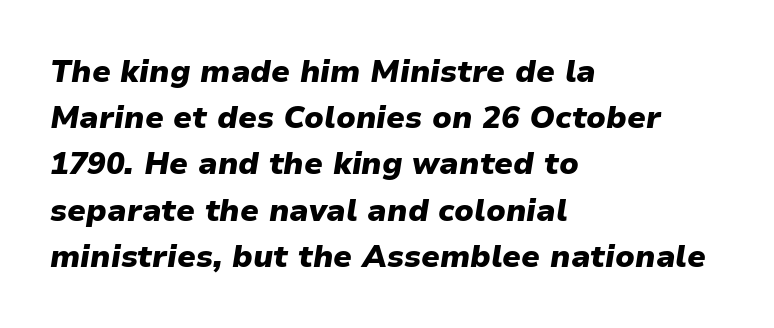
The tracking reads as untouched default to a designer's eye. Looking at the ascenders, they clearly lean. The paragraph has a hard left edge and a soft right edge. If you measured baseline to baseline, you'd find a middling distance.
